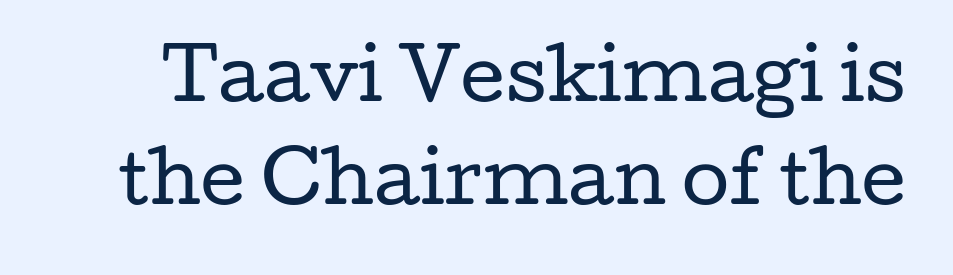
Q: Is the text bold? A: No.
Q: Is the text italic (slanted)? A: No, it is upright.
Q: Is the typeface a serif or a sans-serif typeface? A: Serif.
Q: Is the text underlined? A: No.
Q: Is the spacing between letters normal or unusually wide? A: Normal.
Q: Is the spacing between lines tight, normal or loose? A: Normal.
Q: Width (condensed, normal, or wide)? A: Wide.
Q: Stroke contrast? A: Low.
Q: x-height? A: Medium.
Q: Monospaced? A: No.
